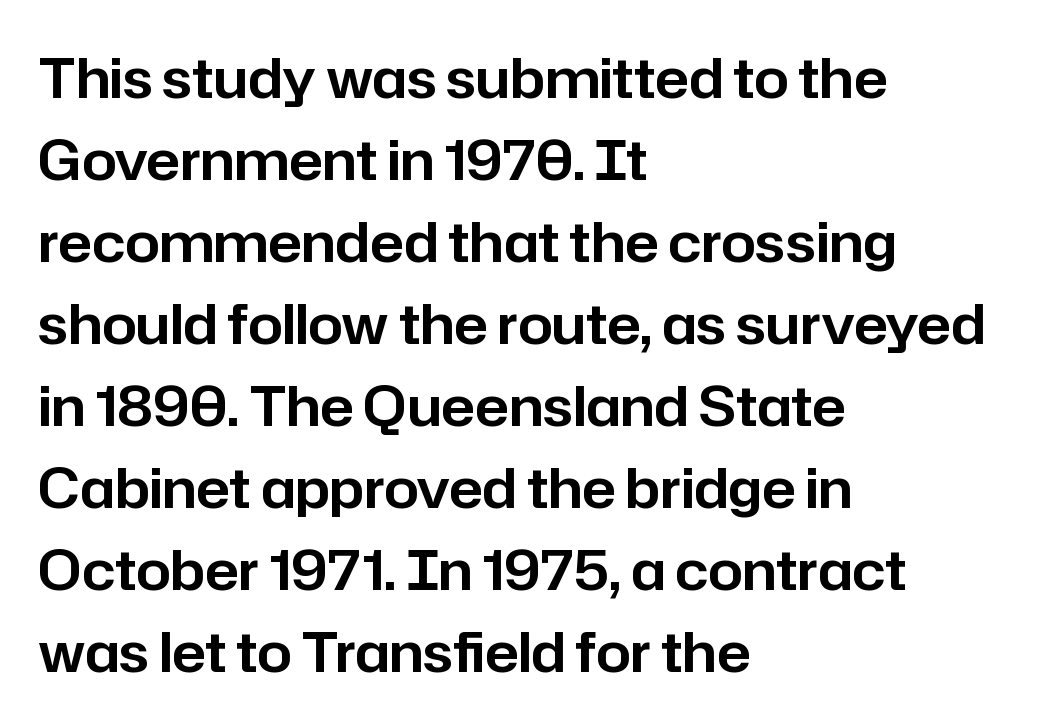
{"serif": "no", "italic": "no", "width": "normal", "stroke_contrast": "low", "x_height": "medium", "monospaced": "no", "underline": "no", "align": "left", "line_spacing": "normal", "line_spacing_ratio": 1.49, "letter_spacing": "normal", "letter_spacing_em": 0.0, "glyph_px": 55}
